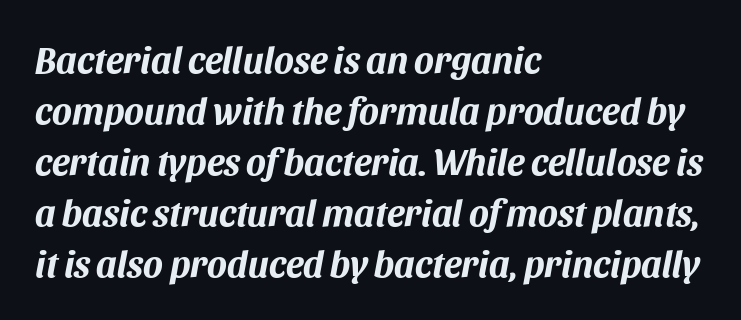
Typeset ragged right — the left edge is the straight one. The font's italic variant was chosen for this text. The area under the type is left untouched. Here the glyphs are tracked normally, forming tight word shapes.
